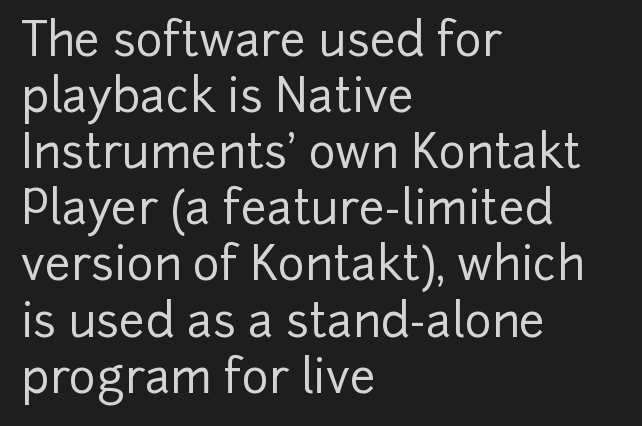
The image shows 46 px sans-serif type, upright; set left-aligned, line spacing 1.22x, normal letter spacing, not underlined; low stroke contrast and a medium x-height.
